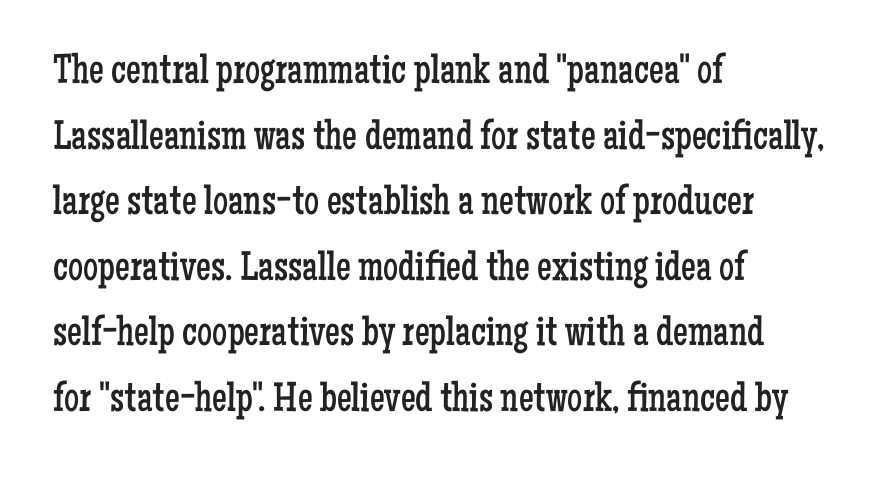
The image shows 42 px regular-weight, condensed serif type, upright; set left-aligned, normal line spacing (1.56x), normal letter spacing, not underlined; low stroke contrast and a medium x-height.
